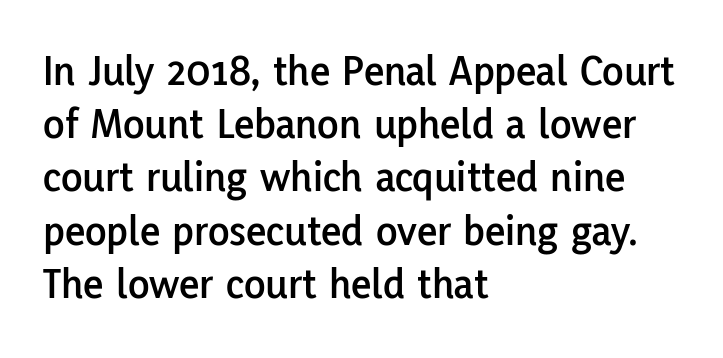
{"serif": "no", "italic": "no", "width": "normal", "stroke_contrast": "low", "x_height": "medium", "monospaced": "no", "underline": "no", "align": "left", "line_spacing_ratio": 1.21, "letter_spacing": "normal", "letter_spacing_em": 0.0, "glyph_px": 44}
